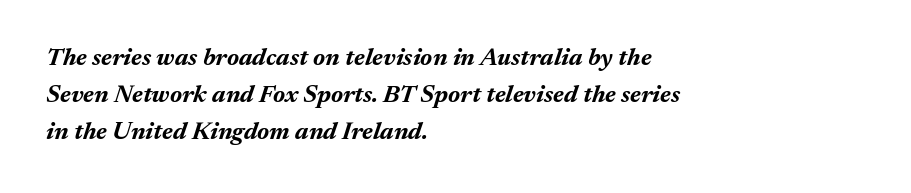
The image shows 25 px bold type, italic (leaning right); set left-aligned, normal line spacing (1.49x), normal letter spacing, not underlined.
